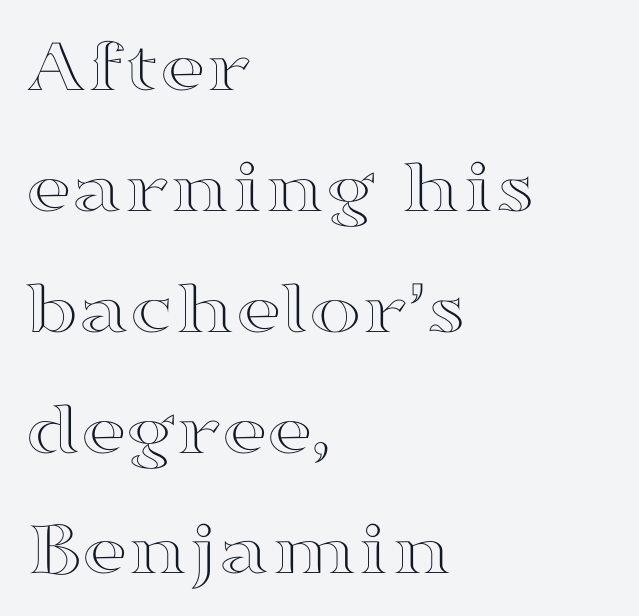
The image shows 79 px wide type, upright; set left-aligned, normal line spacing (1.53x), normal letter spacing, not underlined; a medium x-height.
